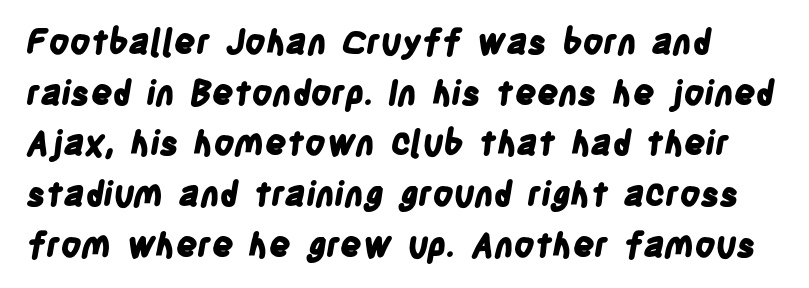
Q: Is the text bold? A: Yes.
Q: Is the typeface a serif or a sans-serif typeface? A: Sans-serif.
Q: Is the text underlined? A: No.
Q: Is the spacing between letters normal or unusually wide? A: Normal.
Q: Is the spacing between lines tight, normal or loose? A: Normal.
Q: Width (condensed, normal, or wide)? A: Condensed.
Q: Stroke contrast? A: Low.
Q: x-height? A: Large.
Q: Monospaced? A: No.
